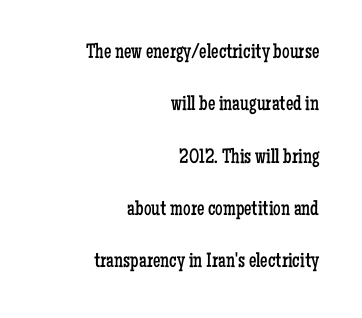
{"italic": "no", "bold": "no", "underline": "no", "align": "right", "line_spacing": "loose", "line_spacing_ratio": 2.49, "letter_spacing": "normal", "letter_spacing_em": 0.0, "glyph_px": 21}
